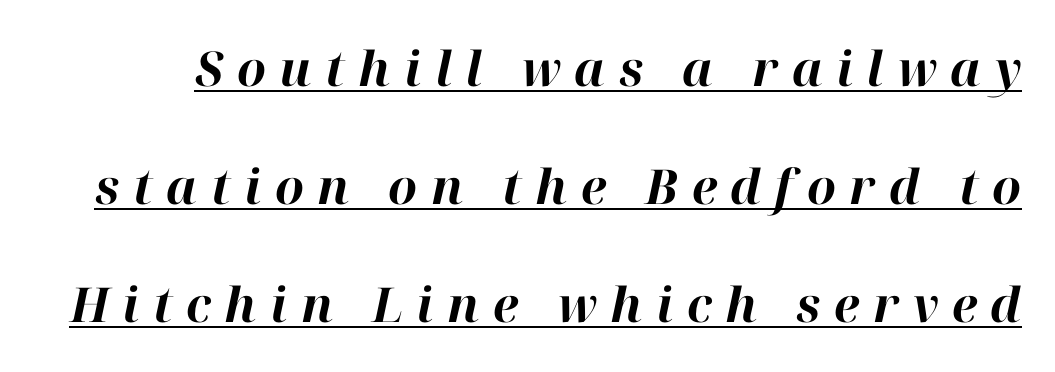
{"italic": "yes", "lean": "right", "slant_degrees": 12, "bold": "yes", "weight": "bold", "width": "normal", "stroke_contrast": "high", "x_height": "medium", "monospaced": "no", "underline": "yes", "line_spacing": "loose", "line_spacing_ratio": 2.46, "letter_spacing": "wide", "letter_spacing_em": 0.28, "glyph_px": 48}
